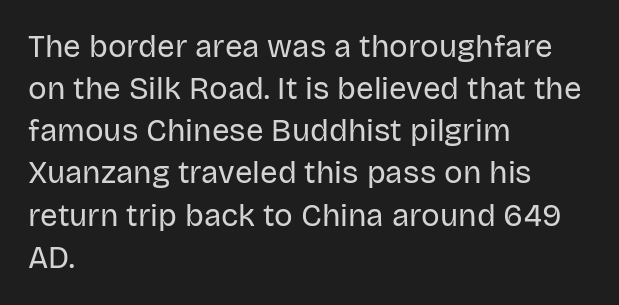
The typesetter chose a ragged-right arrangement here. The face used here is proportionally spaced, like ordinary book or web type. Tall strokes in this sample are plumb rather than angled. Words appear dense and cohesive because spacing is normal. The passage shown is typeset with a sans-serif family.
